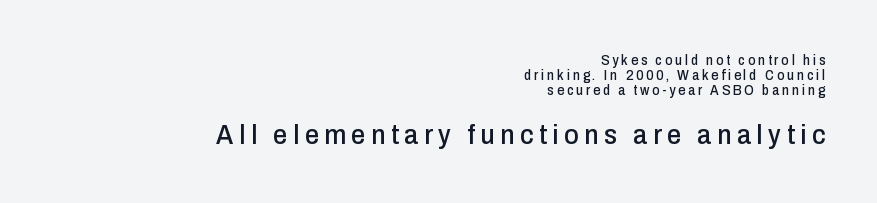
{"serif": "no", "italic": "no", "width": "condensed", "stroke_contrast": "low", "x_height": "medium", "monospaced": "no", "underline": "no", "align": "right", "line_spacing": "tight", "line_spacing_ratio": 1.07, "letter_spacing": "wide", "letter_spacing_em": 0.2, "larger_block": "second", "size_ratio": 2.0, "glyph_px": 28}
